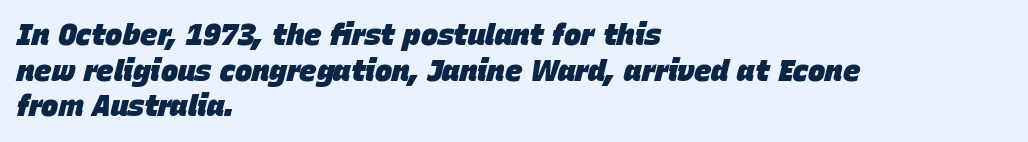
The image shows 29 px heavy type, italic (leaning right); set left-aligned, line spacing 1.23x, normal letter spacing, not underlined; low stroke contrast and a large x-height.
